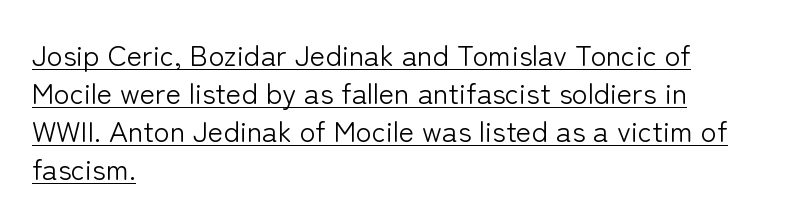
The image shows 29 px light sans-serif type, upright; set left-aligned, normal line spacing (1.31x), normal letter spacing, underlined; low stroke contrast and a medium x-height.
